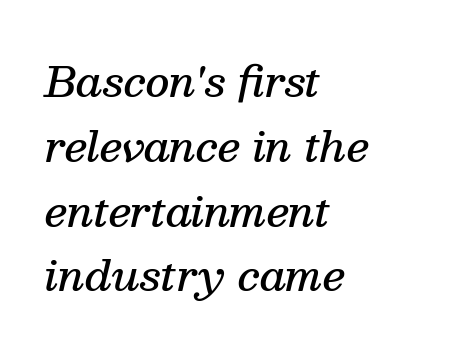
Q: Is the text bold? A: Semi-bold.
Q: Is the text italic (slanted)? A: Yes, it leans right by about 13 degrees.
Q: Is the typeface a serif or a sans-serif typeface? A: Serif.
Q: Is the text underlined? A: No.
Q: How is the paragraph aligned? A: Left-aligned.
Q: Is the spacing between letters normal or unusually wide? A: Normal.
Q: Is the spacing between lines tight, normal or loose? A: Normal.
Q: Width (condensed, normal, or wide)? A: Normal.
Q: Stroke contrast? A: Medium.
Q: x-height? A: Medium.
Q: Monospaced? A: No.
